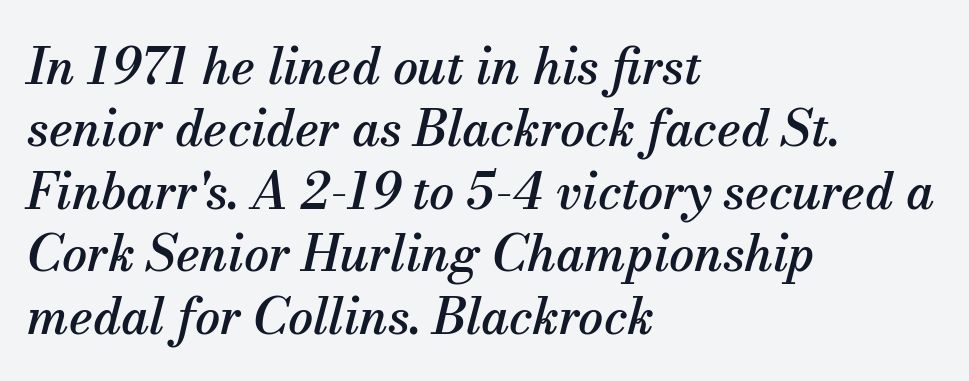
{"serif": "yes", "italic": "yes", "lean": "right", "slant_degrees": 13, "width": "normal", "stroke_contrast": "medium", "x_height": "small", "monospaced": "no", "underline": "no", "align": "left", "line_spacing": "normal", "line_spacing_ratio": 1.25, "letter_spacing": "normal", "letter_spacing_em": 0.0, "glyph_px": 50}
